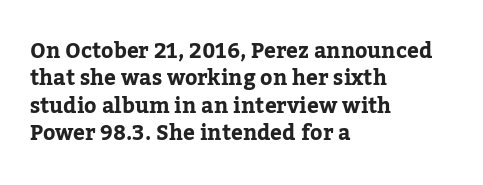
The image shows 21 px bold type, upright; set left-aligned, normal line spacing (1.3x), normal letter spacing, not underlined.
